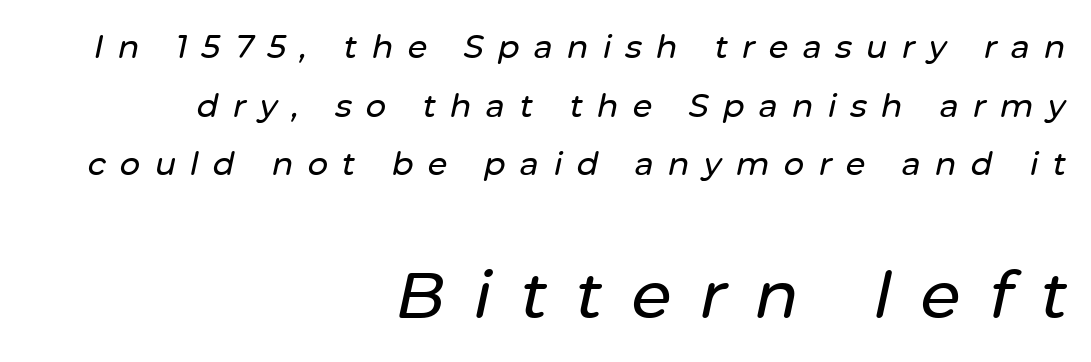
The image shows 65 px text type, italic (leaning right); set right-aligned, line spacing 1.83x, unusually wide letter spacing (+0.44 em), not underlined; the second (bottom) block is 2.03x larger; low stroke contrast and a medium x-height.
